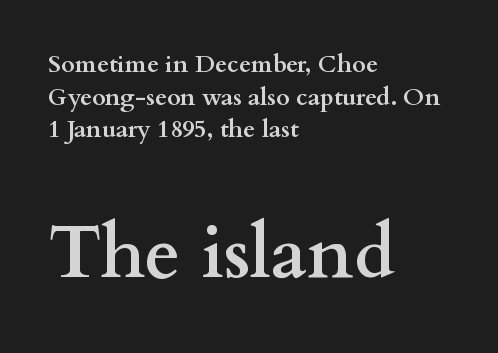
{"serif": "yes", "italic": "no", "bold": "yes", "weight": "semibold", "width": "wide", "stroke_contrast": "medium", "x_height": "small", "monospaced": "no", "underline": "no", "align": "left", "line_spacing": "normal", "line_spacing_ratio": 1.36, "letter_spacing": "normal", "letter_spacing_em": 0.0, "larger_block": "second", "size_ratio": 3.04, "glyph_px": 73}
